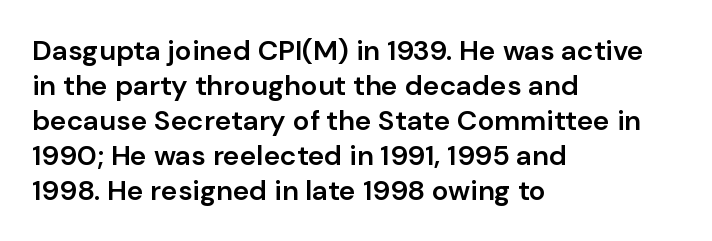
Q: Is the text bold? A: Semi-bold.
Q: Is the text italic (slanted)? A: No, it is upright.
Q: Is the typeface a serif or a sans-serif typeface? A: Sans-serif.
Q: Is the text underlined? A: No.
Q: How is the paragraph aligned? A: Left-aligned.
Q: Is the spacing between letters normal or unusually wide? A: Normal.
Q: Is the spacing between lines tight, normal or loose? A: Normal.
Q: Width (condensed, normal, or wide)? A: Normal.
Q: Stroke contrast? A: Low.
Q: x-height? A: Medium.
Q: Monospaced? A: No.
